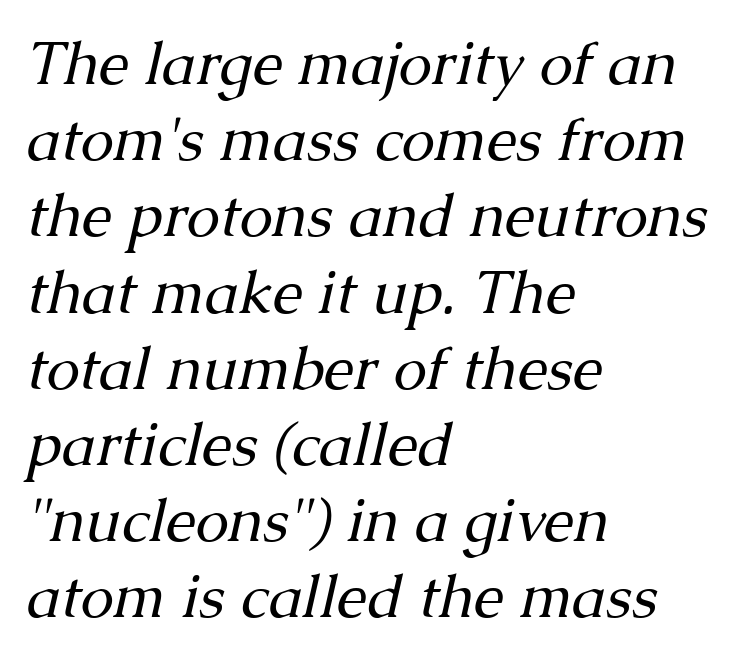
Proportional: the letters do not fall into vertical columns. The letterforms sit at book weight or below. The gap between lines stays unmarked. The rows are spaced the way most documents space them.
